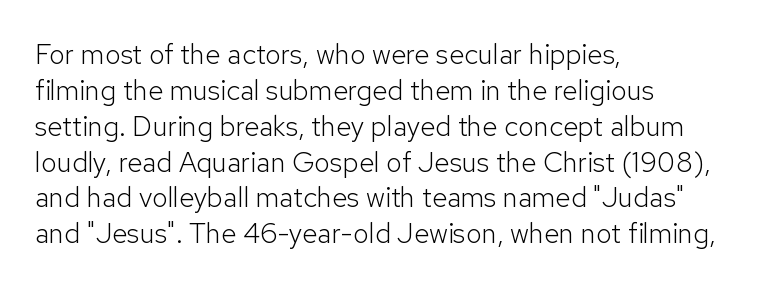
{"serif": "no", "italic": "no", "bold": "no", "weight": "light", "width": "normal", "stroke_contrast": "low", "x_height": "medium", "monospaced": "no", "underline": "no", "align": "left", "line_spacing": "normal", "line_spacing_ratio": 1.28, "letter_spacing": "normal", "letter_spacing_em": 0.0, "glyph_px": 28}
